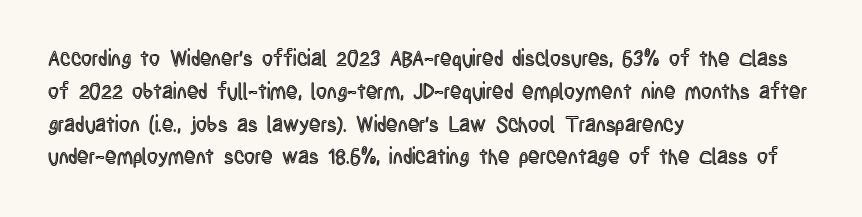
Q: Is the text italic (slanted)? A: No, it is upright.
Q: Is the text underlined? A: No.
Q: How is the paragraph aligned? A: Left-aligned.
Q: Is the spacing between letters normal or unusually wide? A: Normal.
Q: Is the spacing between lines tight, normal or loose? A: Normal.
